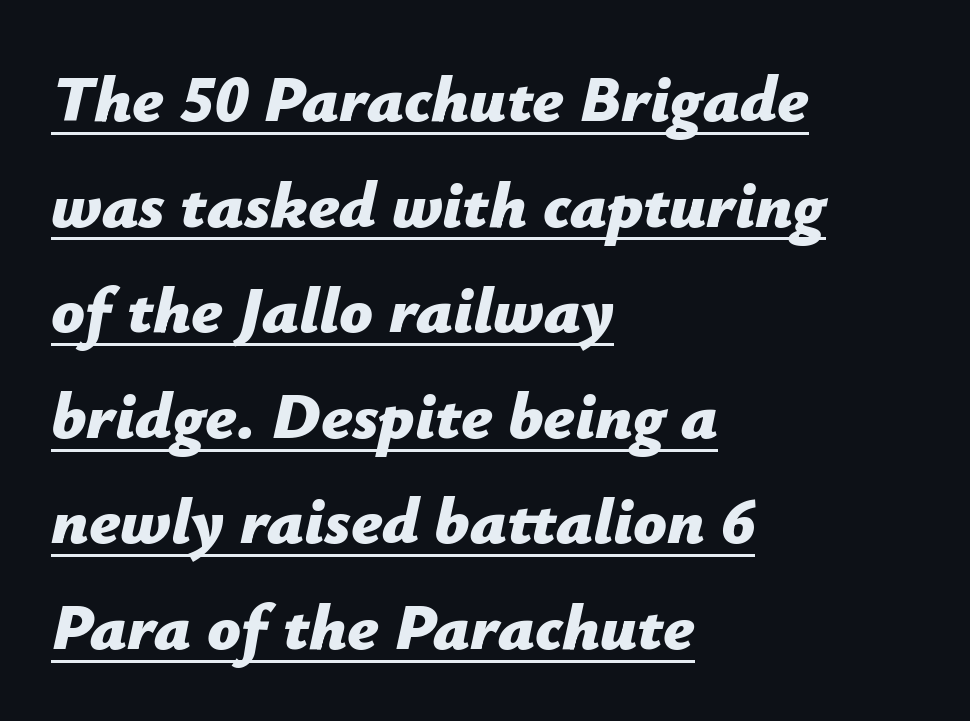
Q: Is the text bold? A: Yes.
Q: Is the text italic (slanted)? A: Yes, it leans right by about 12 degrees.
Q: Is the text underlined? A: Yes.
Q: How is the paragraph aligned? A: Left-aligned.
Q: Is the spacing between letters normal or unusually wide? A: Normal.
Q: Is the spacing between lines tight, normal or loose? A: Normal.
Q: Width (condensed, normal, or wide)? A: Normal.
Q: Stroke contrast? A: Low.
Q: x-height? A: Medium.
Q: Monospaced? A: No.
